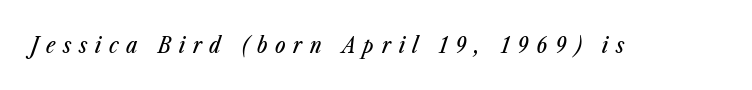
Students, note that the glyphs here are deliberately spaced far apart. Is the type slanted? Yes — the strokes lean at a clear angle. Underlining? Definitely not there.
